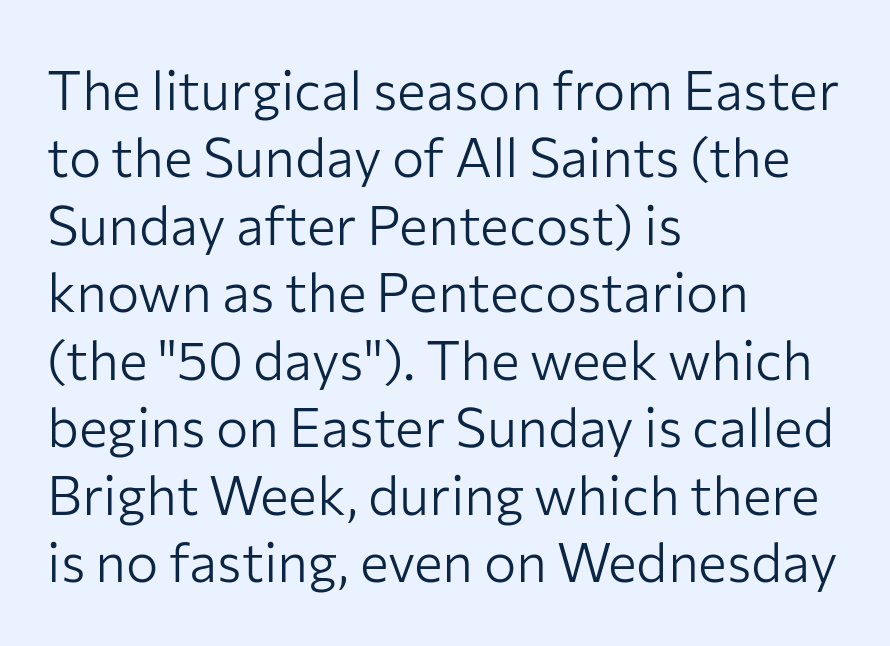
Each letter keeps its own natural width here, so spacing adapts to shape. Characters follow at the spacing the type designer built in. Summary of vertical rhythm: regular, with standard interline spacing. Only glyphs here, with clear space below each row.
